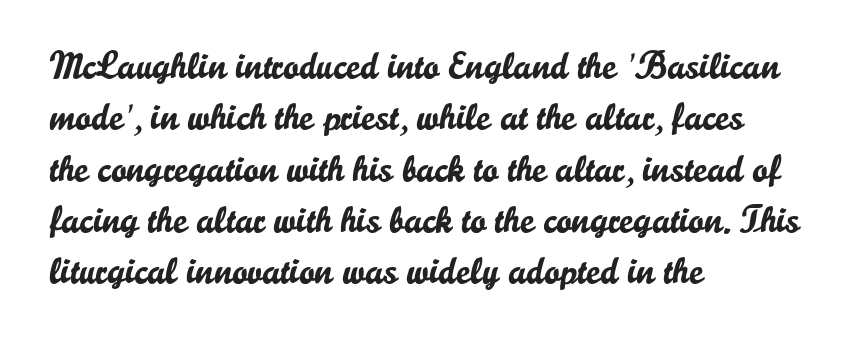
The image shows 38 px sans-serif type; set left-aligned, normal line spacing (1.35x), normal letter spacing, not underlined; low stroke contrast and a small x-height.
